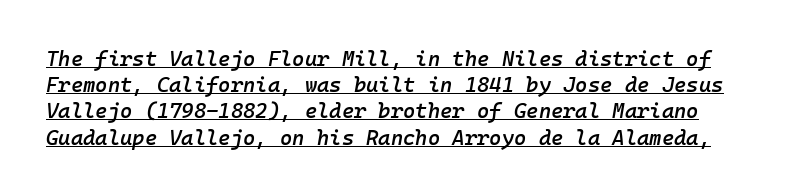
The image shows 21 px text type, italic (leaning right); set normal line spacing (1.25x), normal letter spacing, underlined.
